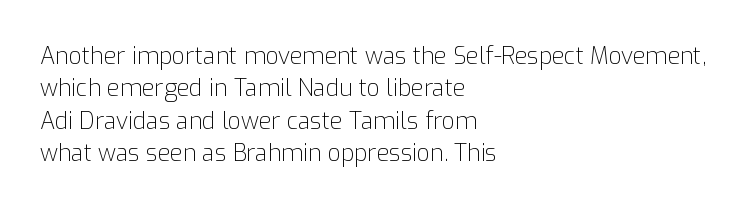
Q: Is the text bold? A: No.
Q: Is the text italic (slanted)? A: No, it is upright.
Q: Is the text underlined? A: No.
Q: How is the paragraph aligned? A: Left-aligned.
Q: Is the spacing between letters normal or unusually wide? A: Normal.
Q: Is the spacing between lines tight, normal or loose? A: Normal.
